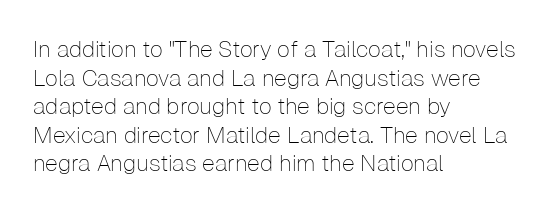
Q: Is the text bold? A: No.
Q: Is the text italic (slanted)? A: No, it is upright.
Q: Is the text underlined? A: No.
Q: How is the paragraph aligned? A: Left-aligned.
Q: Is the spacing between letters normal or unusually wide? A: Normal.
